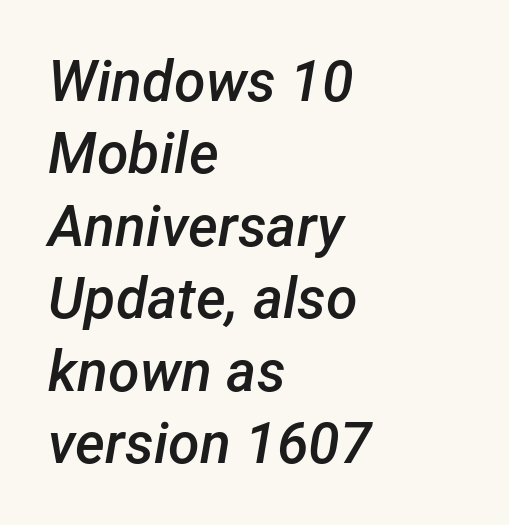
The rendering uses a moderate line-height, typical for paragraphs. Proportional: the letters do not fall into vertical columns. Alignment: flush left. Only glyphs here, with clear space below each row.
